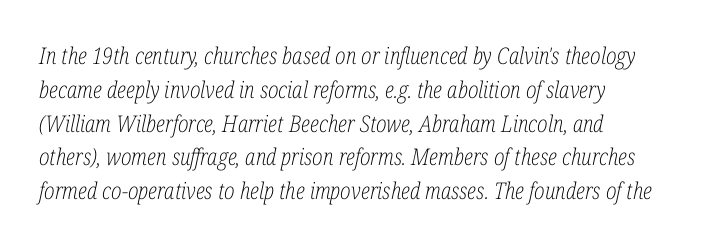
The image shows 23 px text type, italic (leaning right); set normal line spacing (1.47x), normal letter spacing, not underlined.
